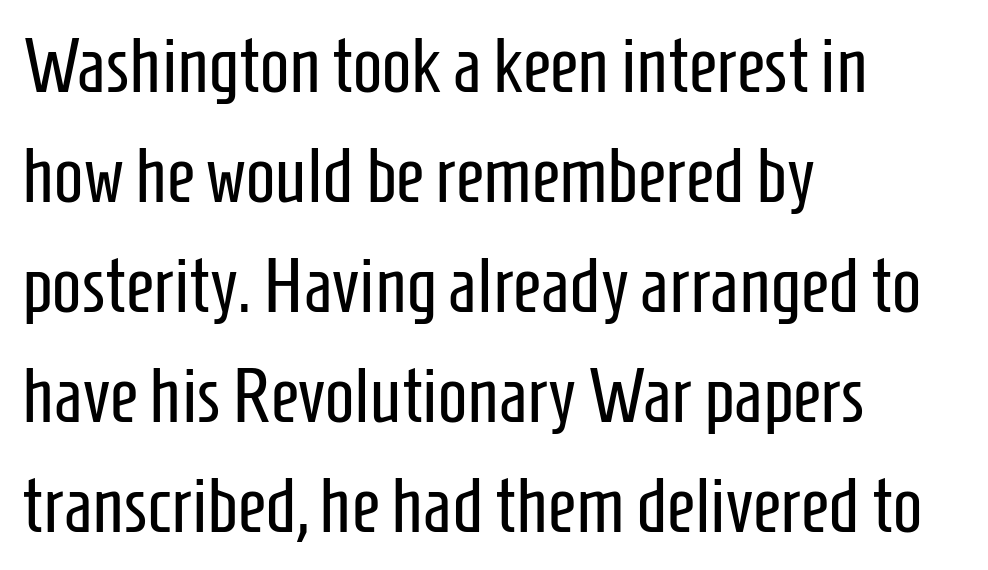
Style check: upright. Letters have the restrained weight of plain body copy at most. Honestly, the row spacing looks completely unremarkable. The text block is weighted toward the left margin, trailing off unevenly rightward. The face used here is proportionally spaced, like ordinary book or web type.
